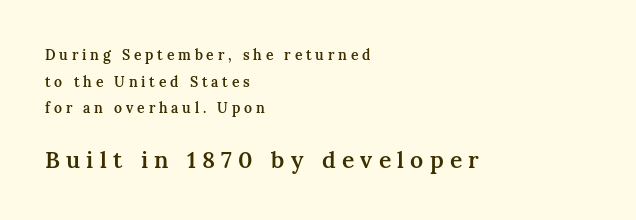
Q: Is the text bold? A: Semi-bold.
Q: Is the text italic (slanted)? A: No, it is upright.
Q: Is the text underlined? A: No.
Q: How is the paragraph aligned? A: Left-aligned.
Q: Is the spacing between letters normal or unusually wide? A: Unusually wide.
Q: Is the spacing between lines tight, normal or loose? A: Loose.
Q: Which block of text is set in a larger size, the first (top) or the second (bottom)? A: The second (bottom) one.
